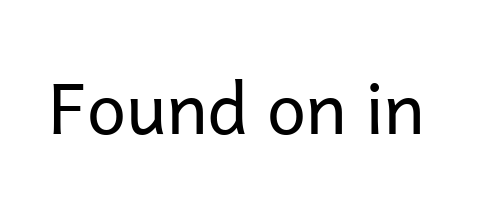
The image shows 70 px regular-weight sans-serif type, upright; set normal letter spacing, not underlined; low stroke contrast and a medium x-height.
